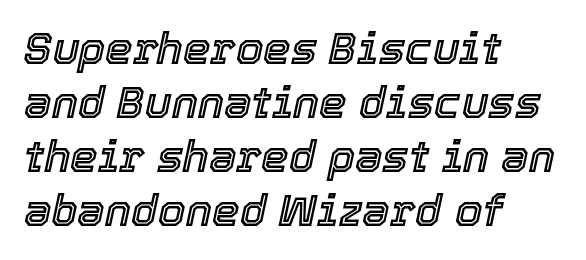
The image shows 44 px text type, italic (leaning right); set left-aligned, line spacing 1.23x, normal letter spacing, not underlined; a medium x-height.
